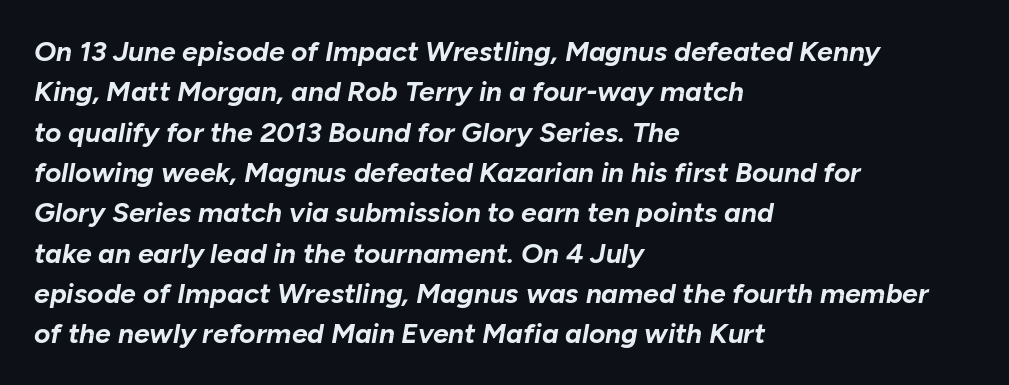
Q: Is the text bold? A: Yes.
Q: Is the text italic (slanted)? A: Yes, it leans right by about 10 degrees.
Q: Is the text underlined? A: No.
Q: How is the paragraph aligned? A: Left-aligned.
Q: Is the spacing between letters normal or unusually wide? A: Normal.
Q: Is the spacing between lines tight, normal or loose? A: Normal.
Q: Width (condensed, normal, or wide)? A: Normal.
Q: Stroke contrast? A: Low.
Q: x-height? A: Medium.
Q: Monospaced? A: No.
